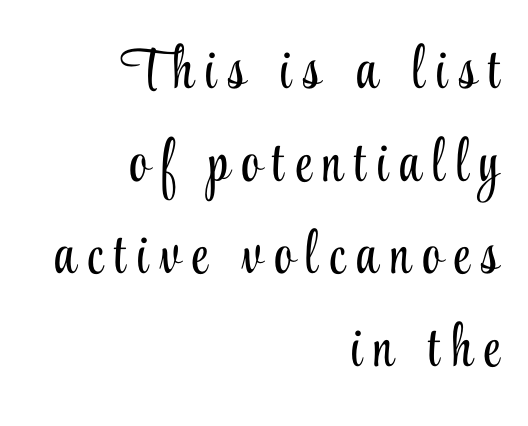
Q: Is the text bold? A: No.
Q: Is the text italic (slanted)? A: Yes.
Q: Is the typeface a serif or a sans-serif typeface? A: Serif.
Q: Is the text underlined? A: No.
Q: How is the paragraph aligned? A: Right-aligned.
Q: Is the spacing between letters normal or unusually wide? A: Unusually wide.
Q: Is the spacing between lines tight, normal or loose? A: Normal.
Q: Width (condensed, normal, or wide)? A: Condensed.
Q: Stroke contrast? A: Low.
Q: x-height? A: Small.
Q: Monospaced? A: No.
